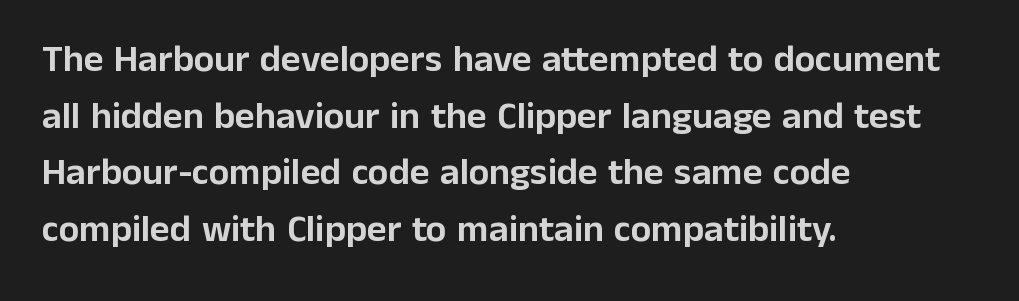
Q: Is the text italic (slanted)? A: No, it is upright.
Q: Is the typeface a serif or a sans-serif typeface? A: Sans-serif.
Q: Is the text underlined? A: No.
Q: How is the paragraph aligned? A: Left-aligned.
Q: Is the spacing between letters normal or unusually wide? A: Normal.
Q: Is the spacing between lines tight, normal or loose? A: Normal.
Q: Width (condensed, normal, or wide)? A: Normal.
Q: Stroke contrast? A: Low.
Q: x-height? A: Medium.
Q: Monospaced? A: No.
